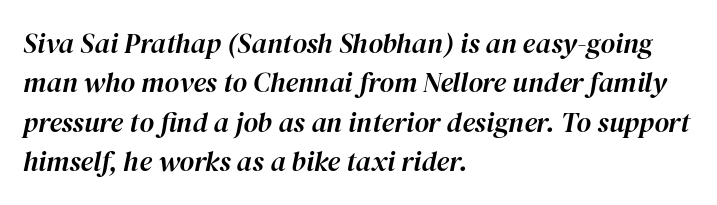
Letters rest on an invisible, unmarked baseline. Yep, that's italic — everything's leaning. Nobody touched the tracking dial on this one. If you drew a ruler down the left edge, every line would touch it. Character widths vary here, with narrow letters taking less room than wide ones.
